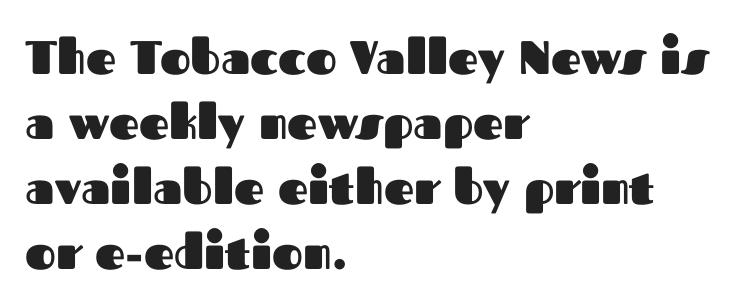
{"serif": "no", "italic": "no", "bold": "yes", "weight": "heavy", "width": "normal", "stroke_contrast": "medium", "x_height": "medium", "monospaced": "no", "underline": "no", "align": "left", "line_spacing": "normal", "line_spacing_ratio": 1.38, "letter_spacing": "normal", "letter_spacing_em": 0.0, "glyph_px": 47}
